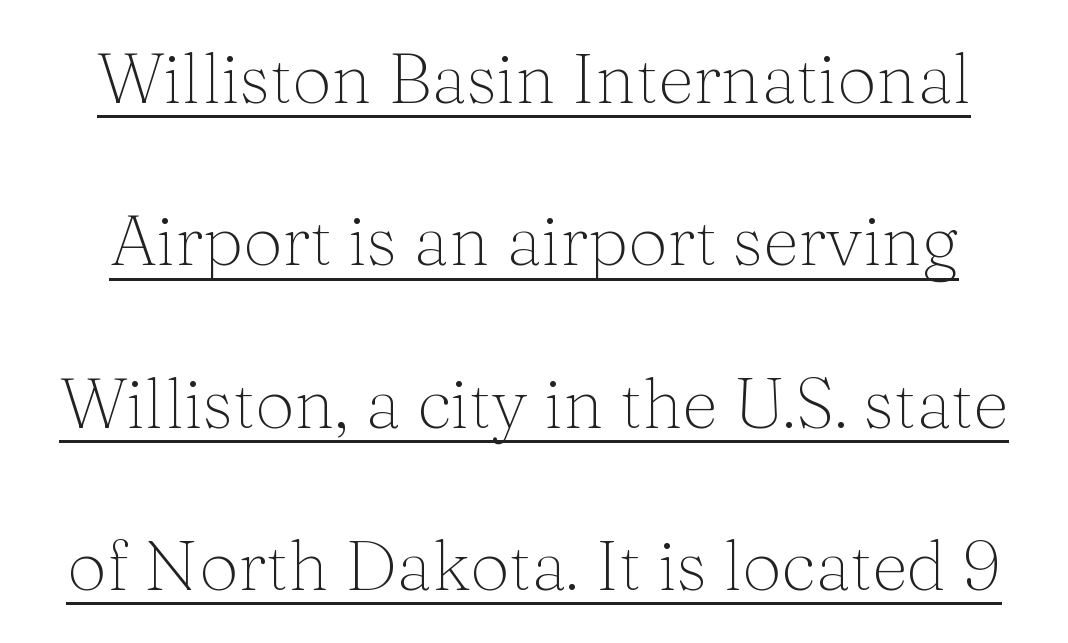
The image shows 70 px thin serif type, upright; set loose line spacing (2.32x), normal letter spacing, underlined; medium stroke contrast and a medium x-height.
